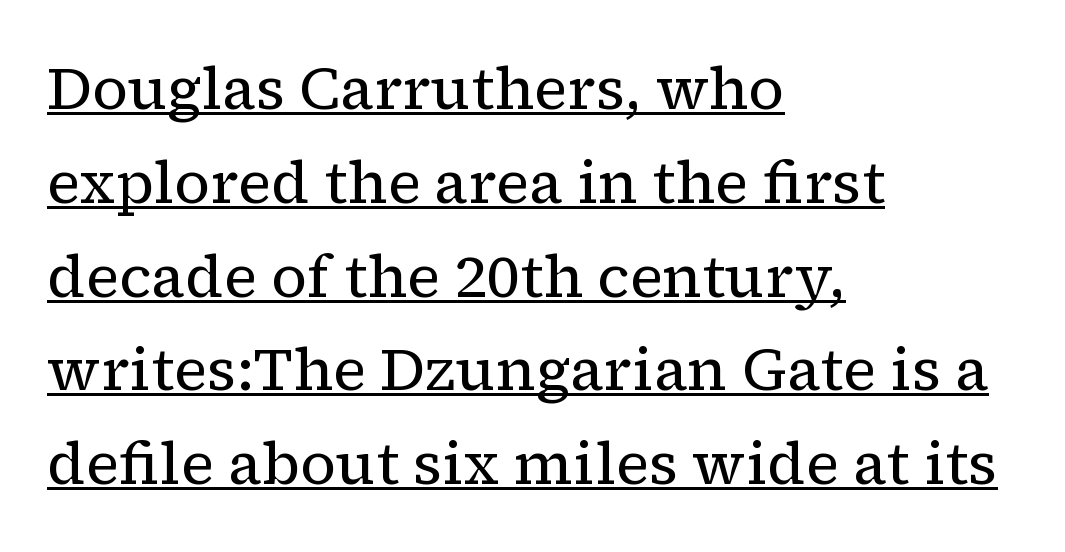
{"serif": "yes", "italic": "no", "bold": "no", "weight": "regular", "width": "normal", "stroke_contrast": "low", "x_height": "medium", "monospaced": "no", "underline": "yes", "align": "left", "line_spacing": "normal", "line_spacing_ratio": 1.59, "letter_spacing": "normal", "letter_spacing_em": 0.0, "glyph_px": 59}
